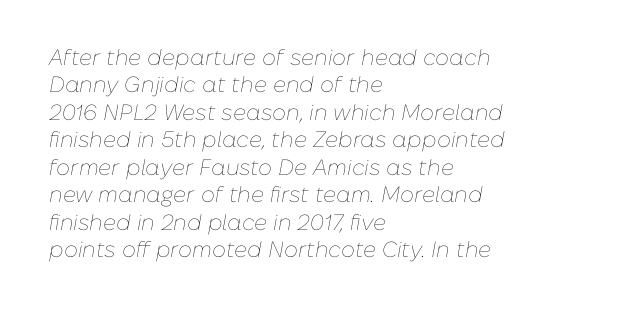
{"italic": "yes", "lean": "right", "slant_degrees": 10, "bold": "no", "underline": "no", "align": "left", "line_spacing": "normal", "line_spacing_ratio": 1.25, "letter_spacing": "normal", "letter_spacing_em": 0.0, "glyph_px": 22}
